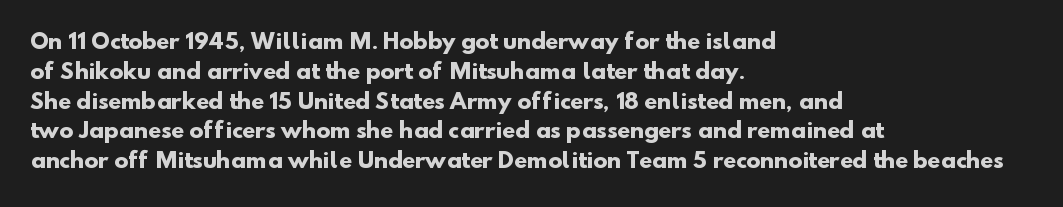
Bold? Absolutely — the strokes are thick and heavy. Does the copy run flush right? No — it runs flush left. Honestly, there is no underline to notice here at all. The lines sit at an ordinary, default distance from one another. Spacing between characters is what you'd get straight out of the box.
